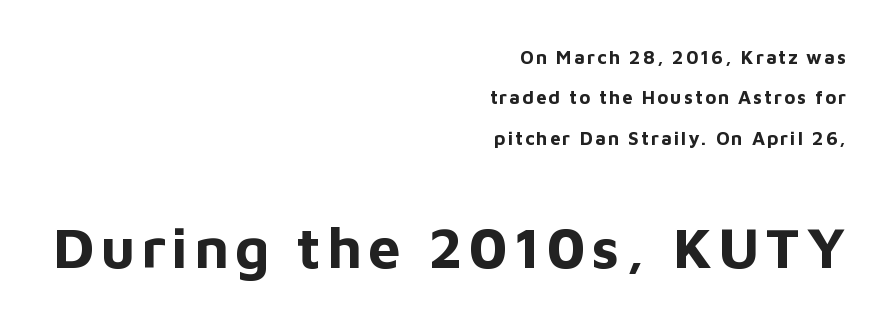
Q: Is the text bold? A: Yes.
Q: Is the text italic (slanted)? A: No, it is upright.
Q: Is the typeface a serif or a sans-serif typeface? A: Sans-serif.
Q: Is the text underlined? A: No.
Q: How is the paragraph aligned? A: Right-aligned.
Q: Is the spacing between lines tight, normal or loose? A: Loose.
Q: Which block of text is set in a larger size, the first (top) or the second (bottom)? A: The second (bottom) one.
Q: Width (condensed, normal, or wide)? A: Normal.
Q: Stroke contrast? A: Low.
Q: x-height? A: Medium.
Q: Monospaced? A: No.
